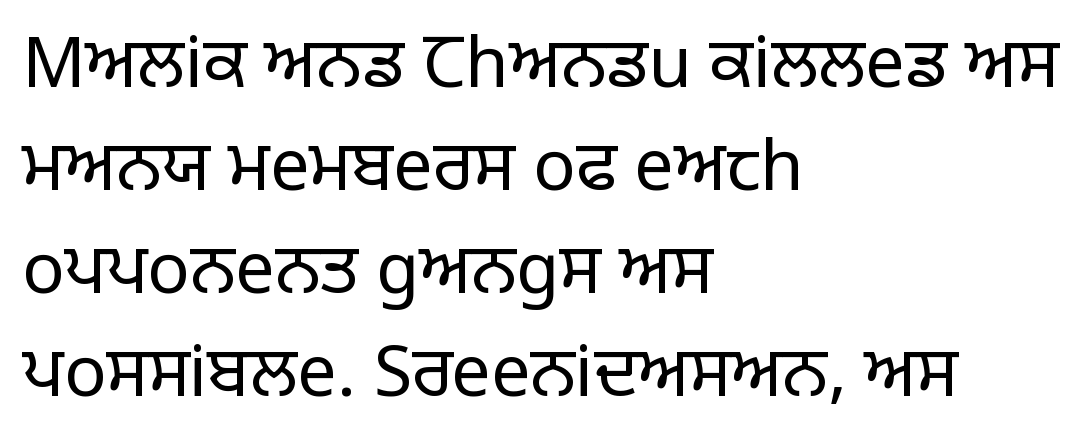
Q: Is the text bold? A: No.
Q: Is the text italic (slanted)? A: No, it is upright.
Q: Is the typeface a serif or a sans-serif typeface? A: Sans-serif.
Q: Is the text underlined? A: No.
Q: How is the paragraph aligned? A: Left-aligned.
Q: Is the spacing between letters normal or unusually wide? A: Normal.
Q: Is the spacing between lines tight, normal or loose? A: Normal.
Q: Width (condensed, normal, or wide)? A: Normal.
Q: Stroke contrast? A: Low.
Q: x-height? A: Large.
Q: Monospaced? A: No.
